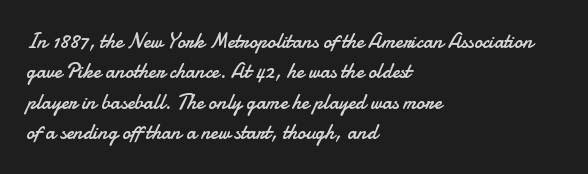
The image shows 21 px text type; set left-aligned, normal line spacing (1.45x), normal letter spacing, not underlined.
